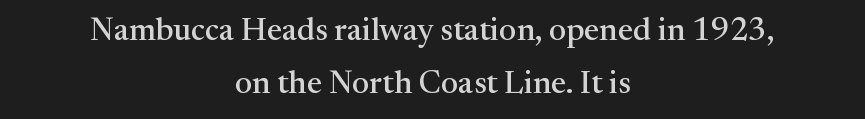
Q: Is the text italic (slanted)? A: No, it is upright.
Q: Is the typeface a serif or a sans-serif typeface? A: Serif.
Q: Is the text underlined? A: No.
Q: How is the paragraph aligned? A: Centered.
Q: Is the spacing between letters normal or unusually wide? A: Normal.
Q: Is the spacing between lines tight, normal or loose? A: Normal.
Q: Width (condensed, normal, or wide)? A: Normal.
Q: Stroke contrast? A: Medium.
Q: x-height? A: Medium.
Q: Monospaced? A: No.
